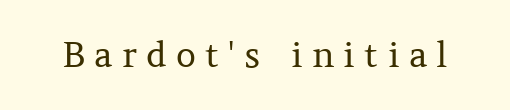
Q: Is the text bold? A: No.
Q: Is the text italic (slanted)? A: No, it is upright.
Q: Is the typeface a serif or a sans-serif typeface? A: Serif.
Q: Is the text underlined? A: No.
Q: Is the spacing between letters normal or unusually wide? A: Unusually wide.
Q: Width (condensed, normal, or wide)? A: Normal.
Q: Stroke contrast? A: Medium.
Q: x-height? A: Medium.
Q: Monospaced? A: No.
